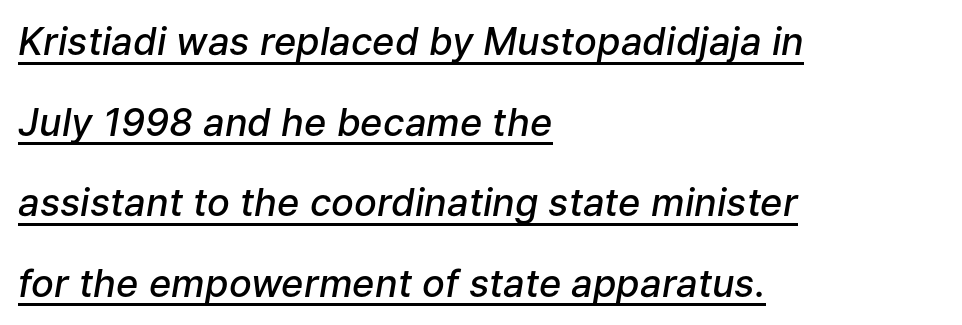
Q: Is the text bold? A: Semi-bold.
Q: Is the text italic (slanted)? A: Yes, it leans right by about 9 degrees.
Q: Is the text underlined? A: Yes.
Q: How is the paragraph aligned? A: Left-aligned.
Q: Is the spacing between letters normal or unusually wide? A: Normal.
Q: Is the spacing between lines tight, normal or loose? A: Loose.
Q: Width (condensed, normal, or wide)? A: Normal.
Q: Stroke contrast? A: Low.
Q: x-height? A: Medium.
Q: Monospaced? A: No.
